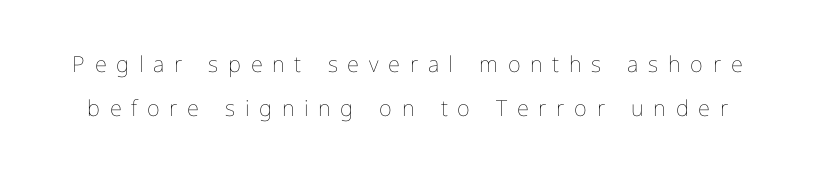
Weight class: somewhere from thin through regular. This sample trades compactness for vertical openness between lines. The font's upright variant was chosen for this text. The rendering inserts visible extra space after every character. Rule under the text: the space is simply empty.
